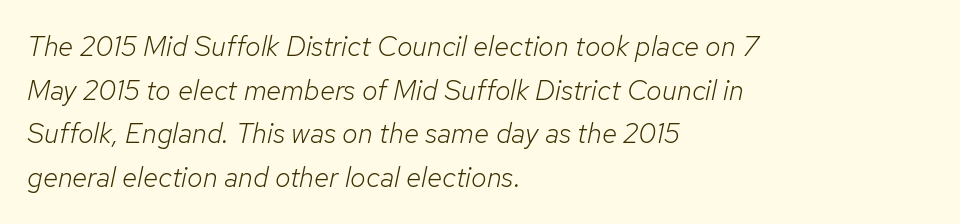
Q: Is the text bold? A: No.
Q: Is the text italic (slanted)? A: Yes, it leans right by about 12 degrees.
Q: Is the text underlined? A: No.
Q: How is the paragraph aligned? A: Left-aligned.
Q: Is the spacing between letters normal or unusually wide? A: Normal.
Q: Is the spacing between lines tight, normal or loose? A: Normal.
Q: Width (condensed, normal, or wide)? A: Normal.
Q: Stroke contrast? A: Low.
Q: x-height? A: Medium.
Q: Monospaced? A: No.
